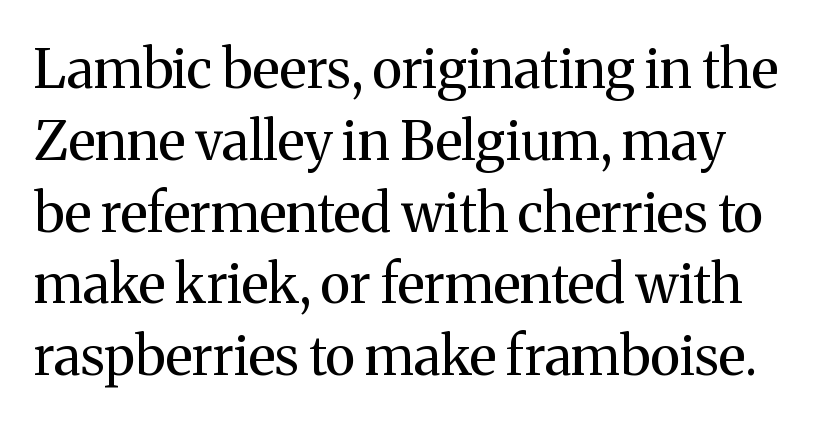
The image shows 54 px regular-weight serif type, upright; set normal line spacing (1.33x), normal letter spacing, not underlined; medium stroke contrast and a medium x-height.
